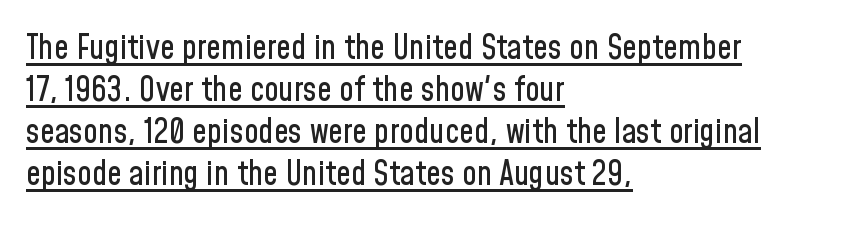
Q: Is the text italic (slanted)? A: No, it is upright.
Q: Is the typeface a serif or a sans-serif typeface? A: Sans-serif.
Q: Is the text underlined? A: Yes.
Q: How is the paragraph aligned? A: Left-aligned.
Q: Is the spacing between letters normal or unusually wide? A: Normal.
Q: Is the spacing between lines tight, normal or loose? A: Normal.
Q: Width (condensed, normal, or wide)? A: Condensed.
Q: Stroke contrast? A: Low.
Q: x-height? A: Medium.
Q: Monospaced? A: No.
